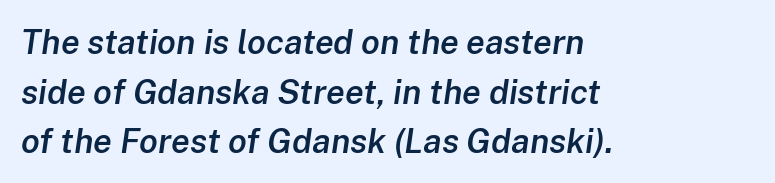
The image shows 34 px semibold type, italic (leaning right); set left-aligned, normal line spacing (1.46x), normal letter spacing, not underlined; low stroke contrast and a medium x-height.
